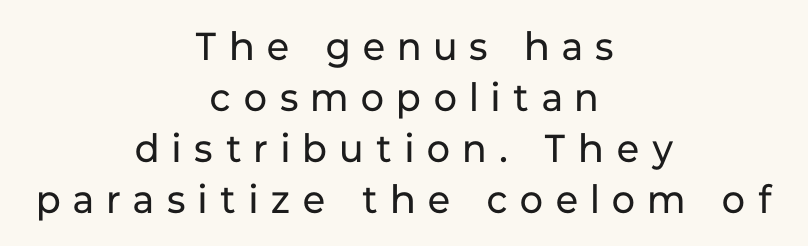
Looks like regular typesetting: each glyph gets only the width it needs. Each stroke keeps to a modest, everyday thickness or less. If you folded the block vertically in half, each line would mirror itself in length. A normal amount of white space separates one row of letters from the next.
